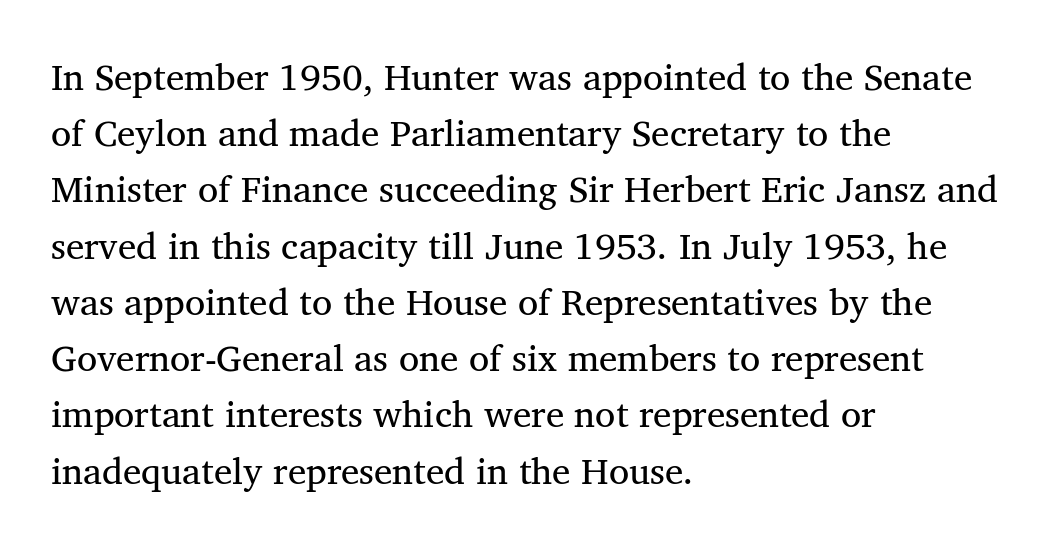
Q: Is the text bold? A: No.
Q: Is the text italic (slanted)? A: No, it is upright.
Q: Is the typeface a serif or a sans-serif typeface? A: Serif.
Q: Is the text underlined? A: No.
Q: How is the paragraph aligned? A: Left-aligned.
Q: Is the spacing between letters normal or unusually wide? A: Normal.
Q: Is the spacing between lines tight, normal or loose? A: Normal.
Q: Width (condensed, normal, or wide)? A: Normal.
Q: Stroke contrast? A: Medium.
Q: x-height? A: Medium.
Q: Monospaced? A: No.
